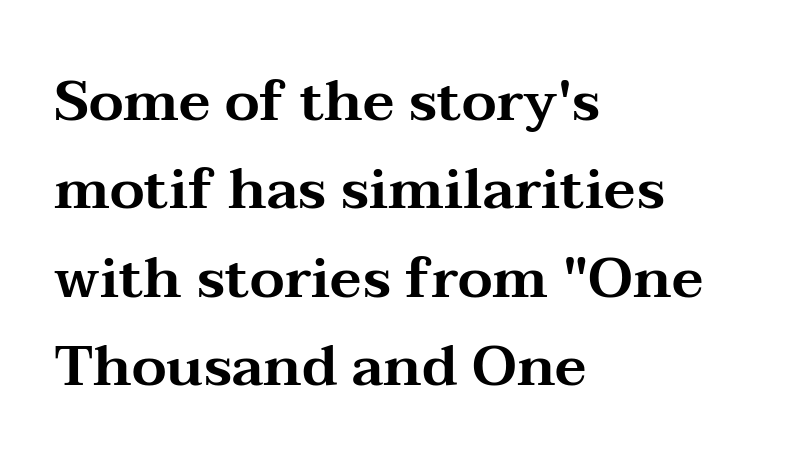
Casual observation: everything's shoved over to the left. The passage shown is typed in a proportional face where columns would drift. Has an underline been added? It has not. No italicization has been applied; the sample stays upright.
